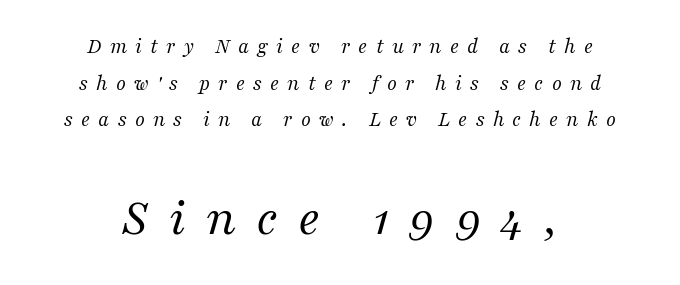
The image shows 54 px regular-weight serif type, italic (leaning right); set centered, normal line spacing (1.67x), unusually wide letter spacing (+0.37 em), not underlined; the second (bottom) block is 2.45x larger; medium stroke contrast and a medium x-height.
